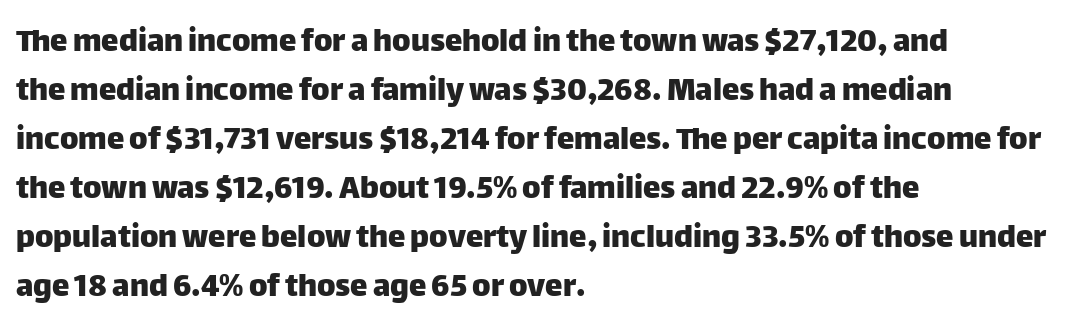
Unmarked baselines from the first word to the last. Posture: upright roman. Is this a sans? Yes — the strokes have no serifs. Compared with a centered layout, this one pins lines to the left instead. Character widths vary here, with narrow letters taking less room than wide ones. How would I describe the line gaps? Plain and ordinary.
